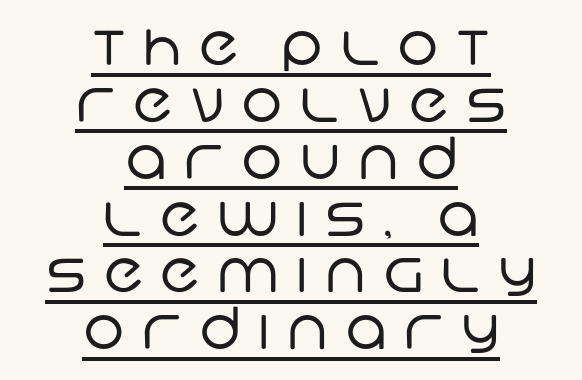
Q: Is the text bold? A: No.
Q: Is the typeface a serif or a sans-serif typeface? A: Sans-serif.
Q: Is the text underlined? A: Yes.
Q: How is the paragraph aligned? A: Centered.
Q: Is the spacing between letters normal or unusually wide? A: Unusually wide.
Q: Is the spacing between lines tight, normal or loose? A: Tight.
Q: Width (condensed, normal, or wide)? A: Normal.
Q: Stroke contrast? A: Low.
Q: x-height? A: Large.
Q: Monospaced? A: No.
